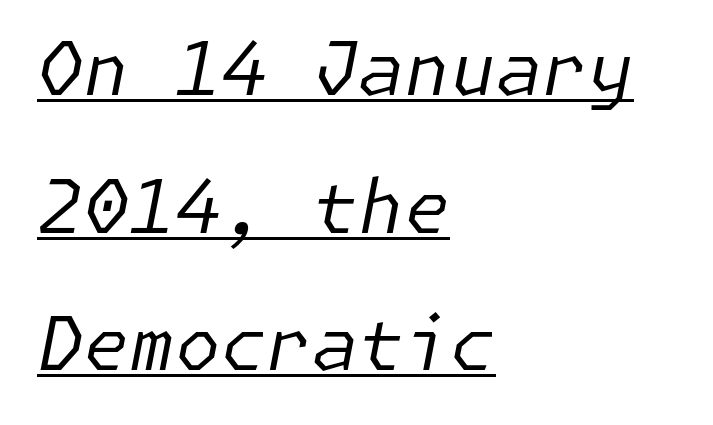
The image shows 74 px regular-weight type, italic (leaning right); set left-aligned, line spacing 1.86x, normal letter spacing, underlined; low stroke contrast and a medium x-height.
